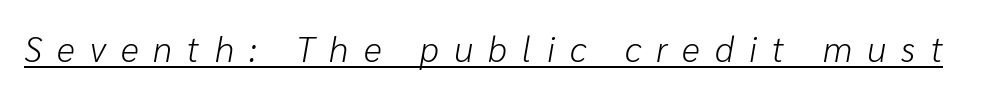
Weight: regular or lighter. Emphasis is given by a line drawn under the lettering. This rendering widens character spacing well past its baseline value. Character widths vary here, with narrow letters taking less room than wide ones. The lettering tilts uniformly, giving the passage an italic look.
